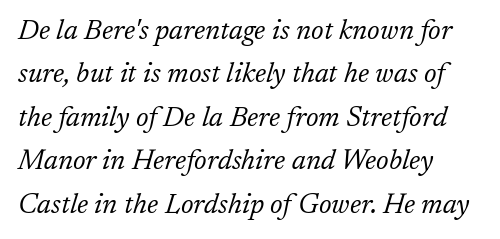
Q: Is the text bold? A: No.
Q: Is the text italic (slanted)? A: Yes, it leans right by about 17 degrees.
Q: Is the typeface a serif or a sans-serif typeface? A: Serif.
Q: Is the text underlined? A: No.
Q: How is the paragraph aligned? A: Left-aligned.
Q: Is the spacing between letters normal or unusually wide? A: Normal.
Q: Is the spacing between lines tight, normal or loose? A: Normal.
Q: Width (condensed, normal, or wide)? A: Normal.
Q: Stroke contrast? A: Low.
Q: x-height? A: Medium.
Q: Monospaced? A: No.
